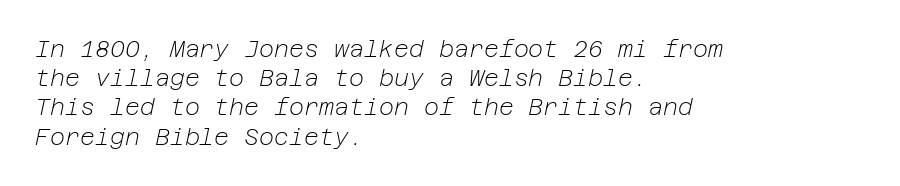
The image shows 23 px text type, italic (leaning right); set left-aligned, normal line spacing (1.27x), normal letter spacing, not underlined.
